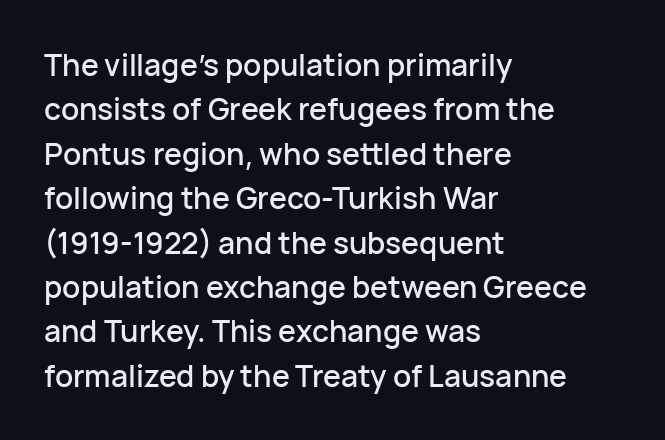
Each letter's strokes conclude bluntly, with no projecting serifs. The letters sit at their default tracking, neither squeezed nor spread. The paragraph shown leans on its left margin. Quick note: underline off.
